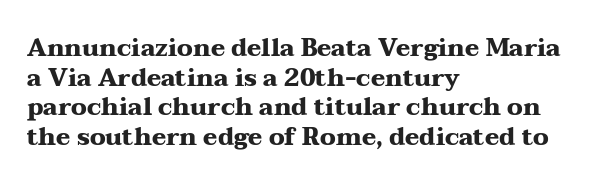
Q: Is the text bold? A: Yes.
Q: Is the text italic (slanted)? A: No, it is upright.
Q: Is the text underlined? A: No.
Q: How is the paragraph aligned? A: Left-aligned.
Q: Is the spacing between letters normal or unusually wide? A: Normal.
